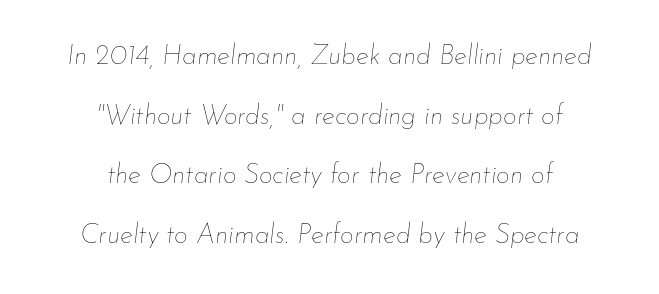
Q: Is the text bold? A: No.
Q: Is the text italic (slanted)? A: Yes, it leans right by about 7 degrees.
Q: Is the text underlined? A: No.
Q: How is the paragraph aligned? A: Centered.
Q: Is the spacing between letters normal or unusually wide? A: Normal.
Q: Is the spacing between lines tight, normal or loose? A: Loose.
